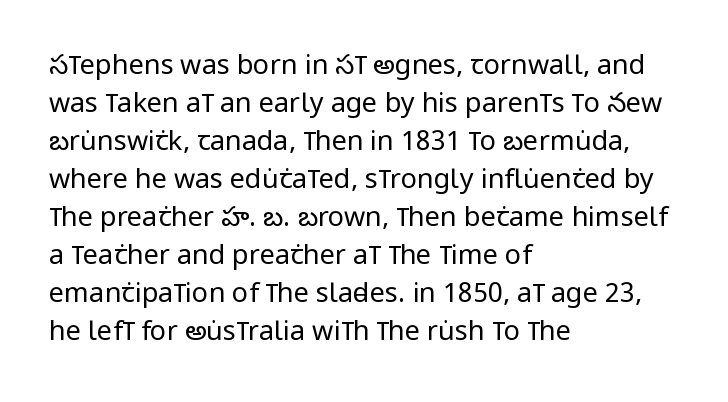
{"italic": "no", "bold": "no", "underline": "no", "align": "left", "line_spacing": "normal", "line_spacing_ratio": 1.41, "letter_spacing": "normal", "letter_spacing_em": 0.0, "glyph_px": 27}
